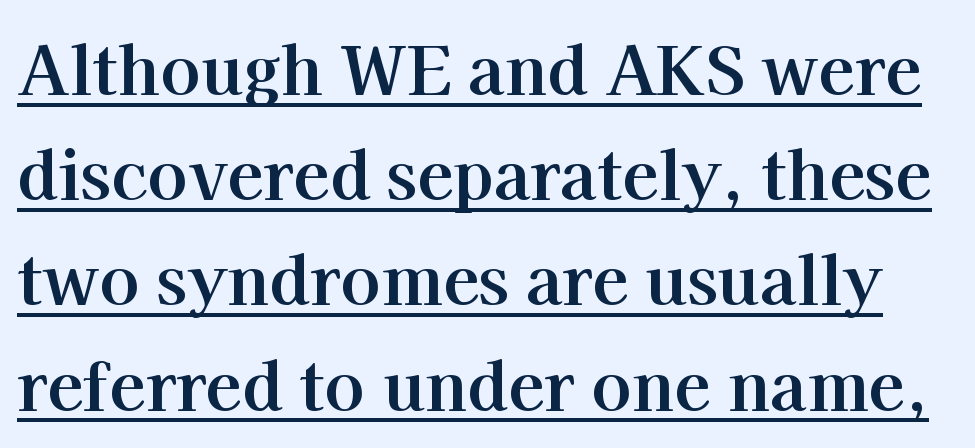
The image shows 67 px bold serif type, upright; set normal line spacing (1.57x), normal letter spacing, underlined; high stroke contrast and a medium x-height.
